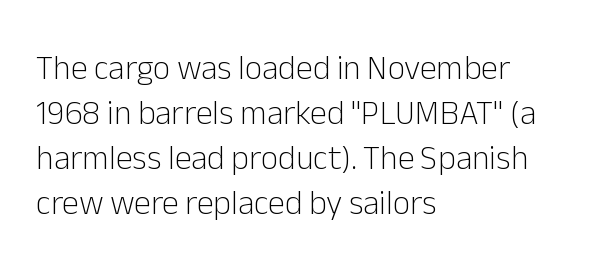
The space beneath each line is pristine and unruled. Note the varied advance widths — an 'i' is clearly narrower than an 'm'. Letter spacing: default. Evenly set lines give the paragraph a standard silhouette. A classic flush-left, rag-right setting is used for this passage. The passage shown is not bold in any degree.
